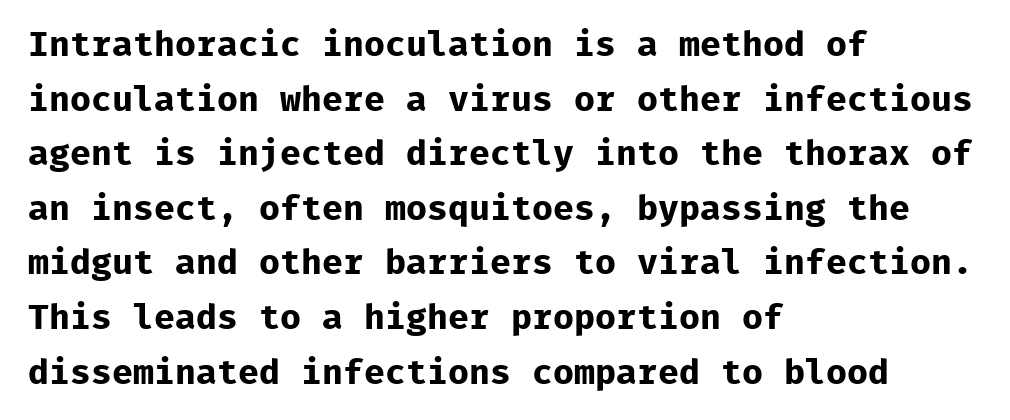
The space directly below the letters is spotless. The text block is weighted toward the left margin, trailing off unevenly rightward. Here the glyphs are tracked normally, forming tight word shapes. Looks like terminal output: every glyph gets an equal slot. Nothing sits at the stroke ends, so this counts as sans-serif. Nope, not italic — everything's standing straight.
